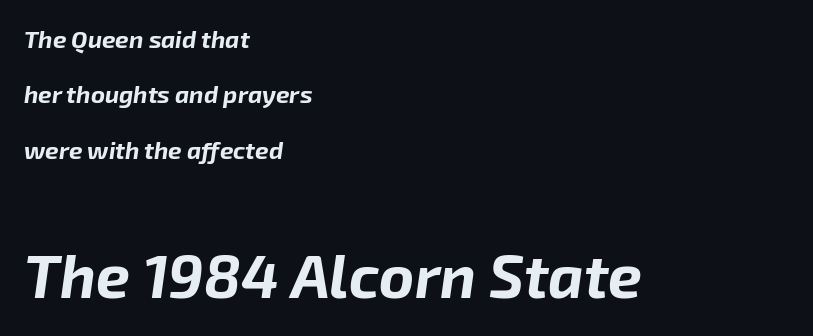
Proportional: the letters do not fall into vertical columns. Which margin do the lines hug? The left one — the right edge is uneven. Quick note: interline space is abundant. Reading top to bottom, the characters get bigger at the block break. The text carries the slant typical of an italic or oblique font. The face used here has the dense, thick strokes of a bold.
